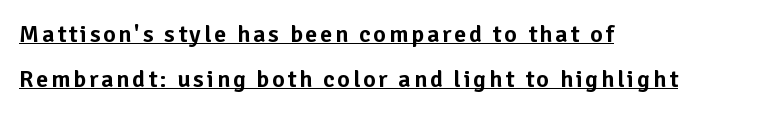
Q: Is the text italic (slanted)? A: No, it is upright.
Q: Is the text underlined? A: Yes.
Q: How is the paragraph aligned? A: Left-aligned.
